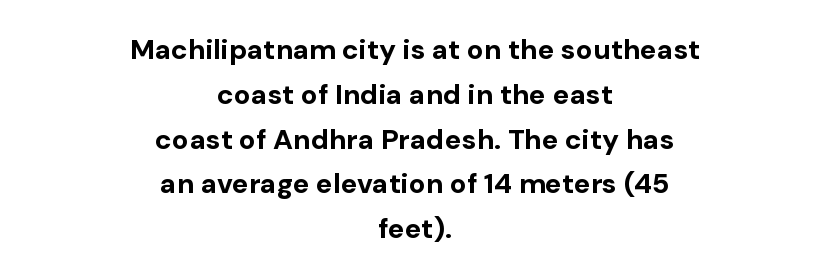
Q: Is the text bold? A: Yes.
Q: Is the text italic (slanted)? A: No, it is upright.
Q: Is the typeface a serif or a sans-serif typeface? A: Sans-serif.
Q: Is the text underlined? A: No.
Q: How is the paragraph aligned? A: Centered.
Q: Is the spacing between letters normal or unusually wide? A: Normal.
Q: Is the spacing between lines tight, normal or loose? A: Normal.
Q: Width (condensed, normal, or wide)? A: Normal.
Q: Stroke contrast? A: Low.
Q: x-height? A: Medium.
Q: Monospaced? A: No.
